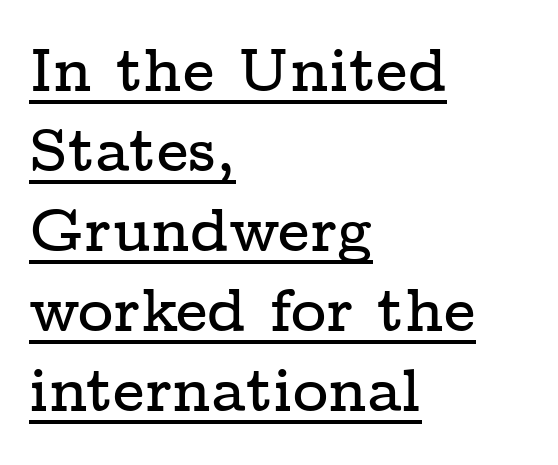
Here the glyphs are tracked normally, forming tight word shapes. One-word summary of the alignment: left. These characters rest on top of a visible drawn line. Quick note: interline space is typical.
